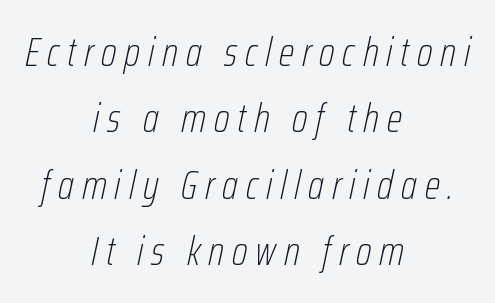
These glyphs show unthickened strokes, regular width or finer. You can tell it's italic because the verticals aren't actually vertical. The rendering uses natural spacing where letterforms have individual widths. The block of text has a typical density, with ordinary space between rows. Nobody drew a line under any word here.
